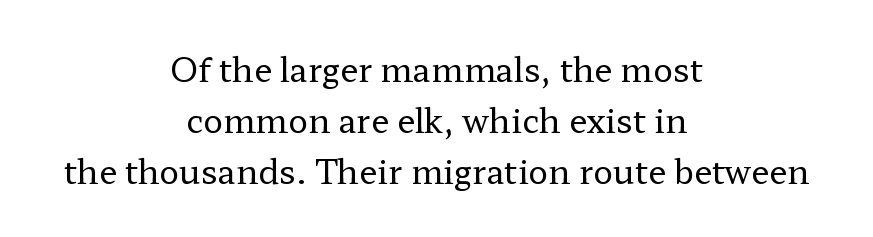
{"serif": "yes", "italic": "no", "bold": "no", "weight": "regular", "width": "wide", "stroke_contrast": "low", "x_height": "medium", "monospaced": "no", "underline": "no", "align": "center", "line_spacing": "normal", "line_spacing_ratio": 1.54, "letter_spacing": "normal", "letter_spacing_em": 0.0, "glyph_px": 33}
